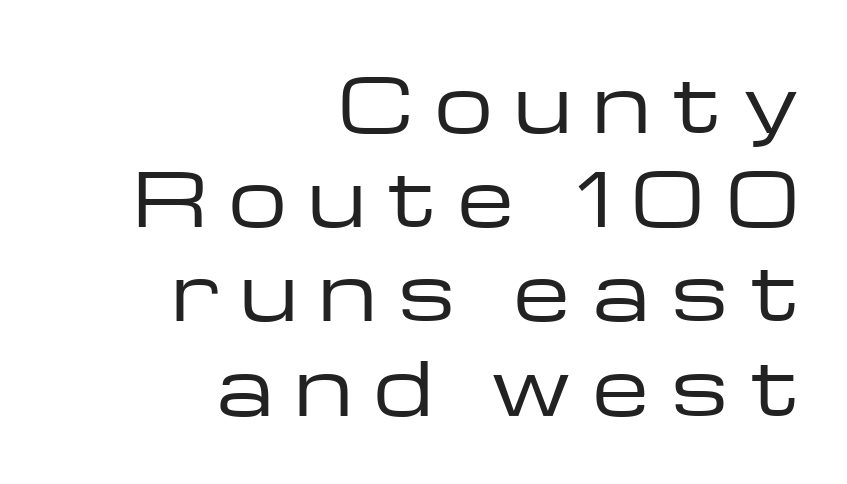
Q: Is the text bold? A: No.
Q: Is the text italic (slanted)? A: No, it is upright.
Q: Is the typeface a serif or a sans-serif typeface? A: Sans-serif.
Q: Is the text underlined? A: No.
Q: How is the paragraph aligned? A: Right-aligned.
Q: Is the spacing between letters normal or unusually wide? A: Unusually wide.
Q: Is the spacing between lines tight, normal or loose? A: Normal.
Q: Width (condensed, normal, or wide)? A: Wide.
Q: Stroke contrast? A: Low.
Q: x-height? A: Medium.
Q: Monospaced? A: No.
